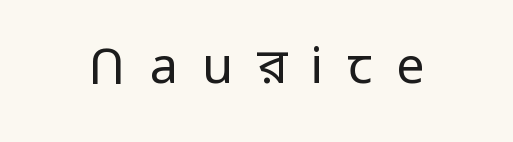
The image shows 50 px regular-weight sans-serif type, upright; set unusually wide letter spacing (+0.48 em), not underlined; low stroke contrast and a medium x-height.
